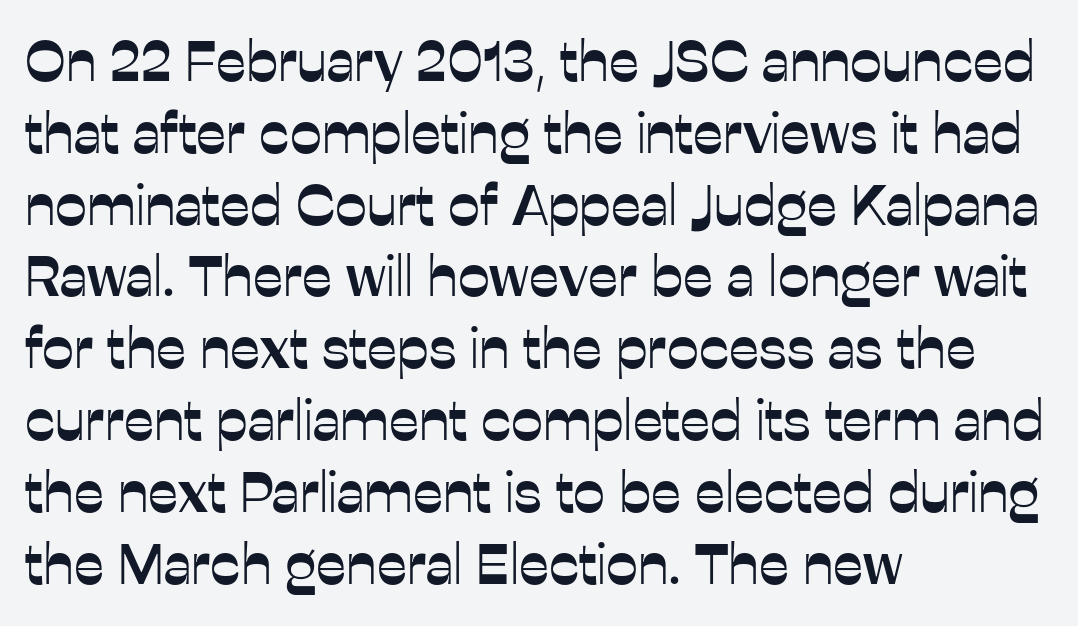
{"serif": "no", "italic": "no", "width": "normal", "stroke_contrast": "low", "x_height": "medium", "monospaced": "no", "underline": "no", "align": "left", "line_spacing": "normal", "line_spacing_ratio": 1.26, "letter_spacing": "normal", "letter_spacing_em": 0.0, "glyph_px": 57}
